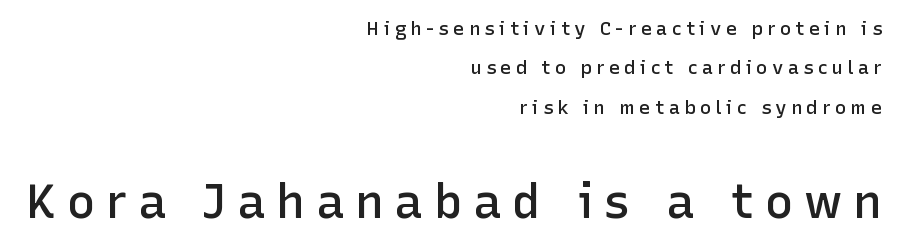
Q: Is the text bold? A: Semi-bold.
Q: Is the text italic (slanted)? A: No, it is upright.
Q: Is the typeface a serif or a sans-serif typeface? A: Sans-serif.
Q: Is the text underlined? A: No.
Q: How is the paragraph aligned? A: Right-aligned.
Q: Is the spacing between letters normal or unusually wide? A: Unusually wide.
Q: Is the spacing between lines tight, normal or loose? A: Loose.
Q: Which block of text is set in a larger size, the first (top) or the second (bottom)? A: The second (bottom) one.
Q: Width (condensed, normal, or wide)? A: Normal.
Q: Stroke contrast? A: Low.
Q: x-height? A: Medium.
Q: Monospaced? A: No.
